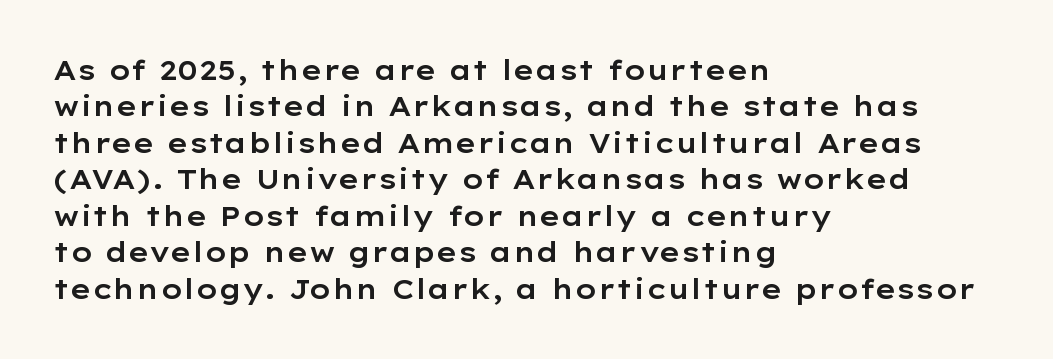
{"italic": "no", "underline": "no", "align": "left", "line_spacing": "normal", "line_spacing_ratio": 1.35, "letter_spacing": "normal", "letter_spacing_em": 0.0, "glyph_px": 27}
